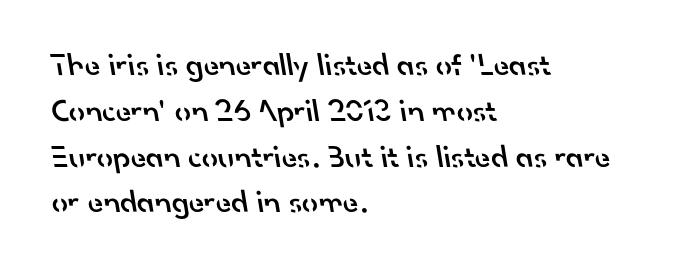
{"serif": "no", "bold": "semi", "weight": "semibold", "width": "normal", "stroke_contrast": "low", "x_height": "small", "monospaced": "no", "underline": "no", "align": "left", "line_spacing": "normal", "line_spacing_ratio": 1.43, "letter_spacing": "normal", "letter_spacing_em": 0.0, "glyph_px": 32}
